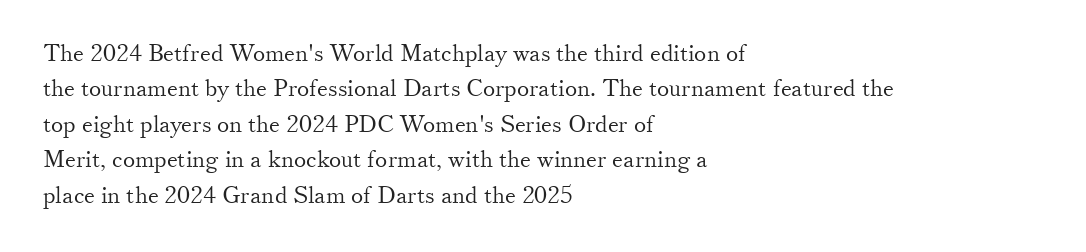
The face looks like a standard text weight, possibly lighter. Vertical strokes here are truly vertical. These lines keep a tight, regular rhythm from letter to letter. Leading matches the norm, producing a regular column. Left-aligned paragraph, ragged on the right. The space directly below the letters is spotless.
